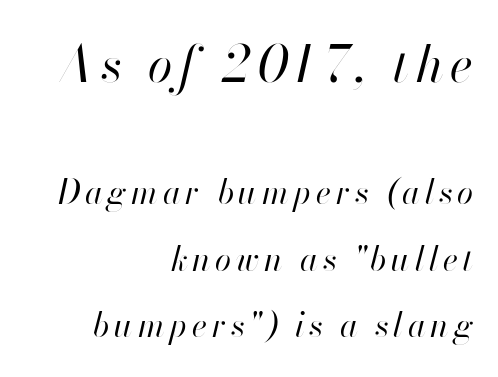
{"italic": "yes", "lean": "right", "slant_degrees": 13, "bold": "no", "weight": "regular", "width": "normal", "stroke_contrast": "high", "x_height": "small", "monospaced": "no", "underline": "no", "align": "right", "line_spacing": "loose", "line_spacing_ratio": 2.02, "larger_block": "first", "size_ratio": 1.52, "glyph_px": 50}
